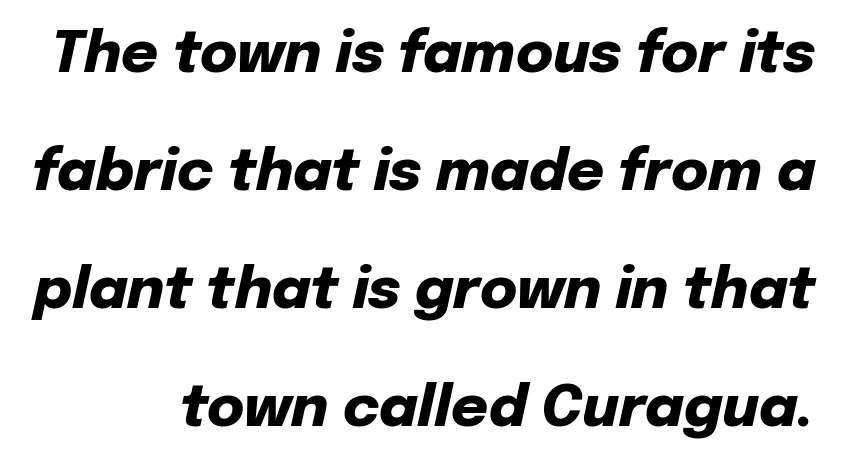
{"italic": "yes", "lean": "right", "slant_degrees": 12, "bold": "yes", "weight": "heavy", "width": "normal", "stroke_contrast": "low", "x_height": "medium", "monospaced": "no", "underline": "no", "line_spacing": "loose", "line_spacing_ratio": 2.07, "letter_spacing": "normal", "letter_spacing_em": 0.0, "glyph_px": 57}
